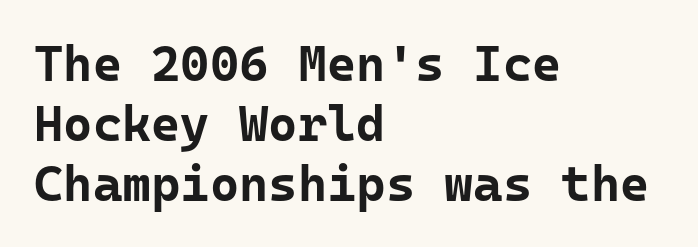
{"serif": "no", "italic": "no", "bold": "yes", "weight": "bold", "width": "normal", "stroke_contrast": "low", "x_height": "medium", "monospaced": "yes", "underline": "no", "align": "left", "line_spacing_ratio": 1.2, "letter_spacing": "normal", "letter_spacing_em": 0.0, "glyph_px": 50}
